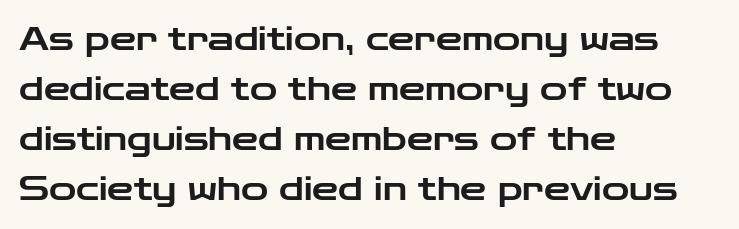
The specimen omits any rule beneath the text block's lines. Is this a fixed-width face? No — the glyphs have proportional, varying widths. Regarding serifs, this sample does without them. Posture: vertical.
